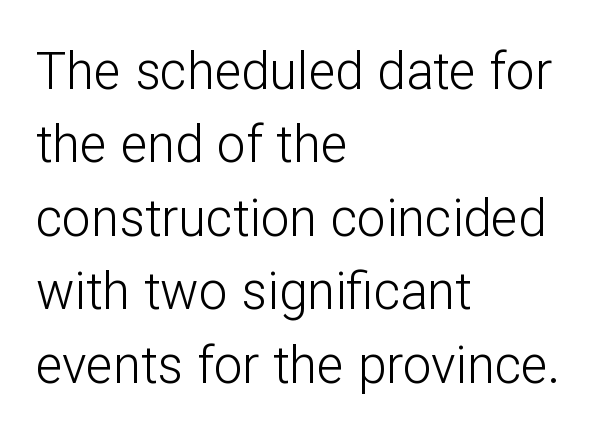
Q: Is the text bold? A: No.
Q: Is the text italic (slanted)? A: No, it is upright.
Q: Is the typeface a serif or a sans-serif typeface? A: Sans-serif.
Q: Is the text underlined? A: No.
Q: How is the paragraph aligned? A: Left-aligned.
Q: Is the spacing between letters normal or unusually wide? A: Normal.
Q: Is the spacing between lines tight, normal or loose? A: Normal.
Q: Width (condensed, normal, or wide)? A: Normal.
Q: Stroke contrast? A: Low.
Q: x-height? A: Medium.
Q: Monospaced? A: No.
